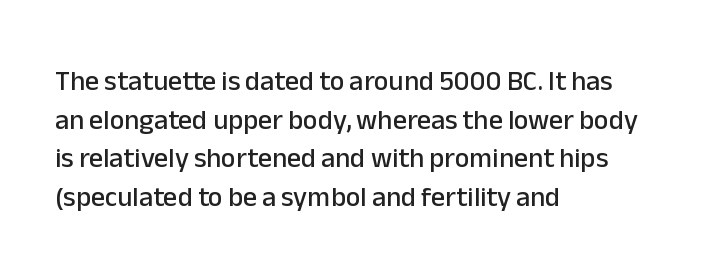
Q: Is the text italic (slanted)? A: No, it is upright.
Q: Is the typeface a serif or a sans-serif typeface? A: Sans-serif.
Q: Is the text underlined? A: No.
Q: How is the paragraph aligned? A: Left-aligned.
Q: Is the spacing between letters normal or unusually wide? A: Normal.
Q: Is the spacing between lines tight, normal or loose? A: Normal.
Q: Width (condensed, normal, or wide)? A: Normal.
Q: Stroke contrast? A: Low.
Q: x-height? A: Medium.
Q: Monospaced? A: No.
